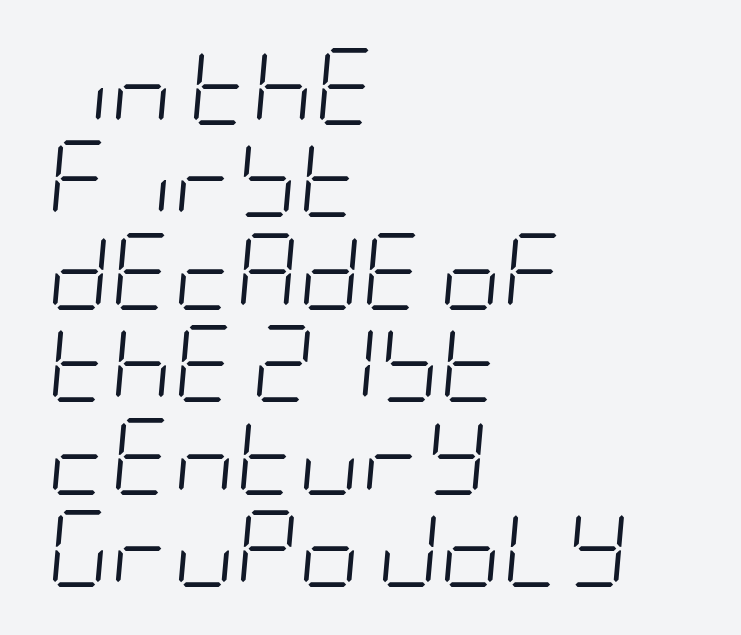
The image shows 77 px light, condensed type, italic (leaning right); set left-aligned, line spacing 1.2x, normal letter spacing, not underlined; low stroke contrast and a large x-height.
